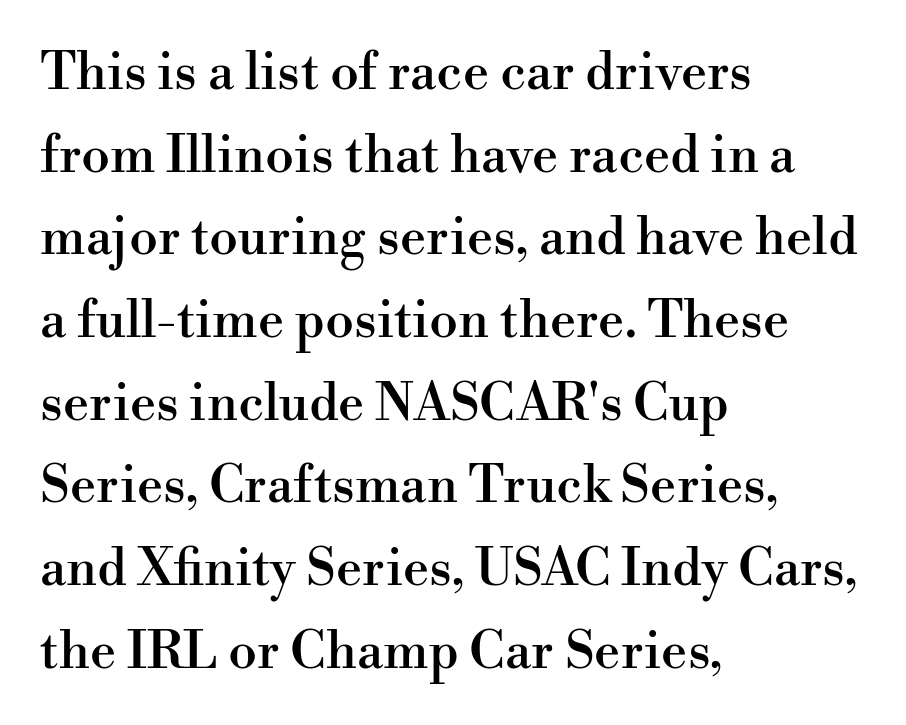
{"serif": "yes", "italic": "no", "width": "normal", "stroke_contrast": "high", "x_height": "small", "monospaced": "no", "underline": "no", "align": "left", "line_spacing": "normal", "line_spacing_ratio": 1.59, "letter_spacing": "normal", "letter_spacing_em": 0.0, "glyph_px": 52}
